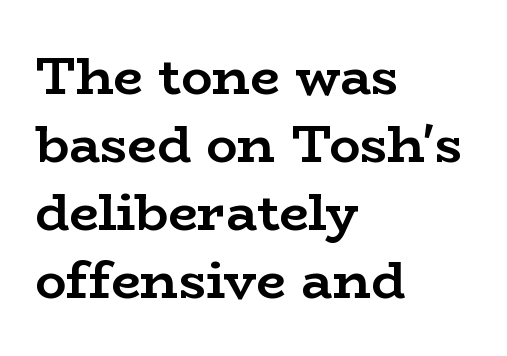
The image shows 52 px semibold, wide serif type, upright; set left-aligned, normal line spacing (1.31x), normal letter spacing, not underlined; low stroke contrast and a medium x-height.
